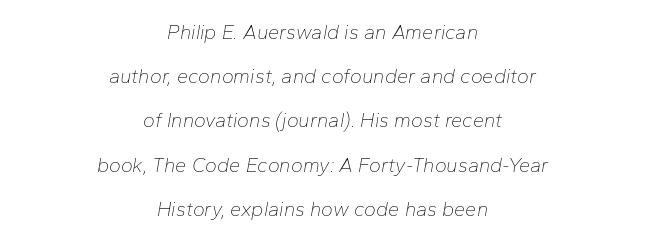
Q: Is the text bold? A: No.
Q: Is the text italic (slanted)? A: Yes, it leans right by about 10 degrees.
Q: Is the text underlined? A: No.
Q: How is the paragraph aligned? A: Centered.
Q: Is the spacing between letters normal or unusually wide? A: Normal.
Q: Is the spacing between lines tight, normal or loose? A: Loose.
